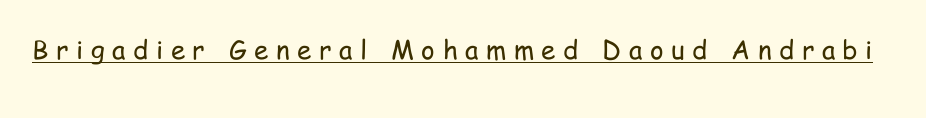
{"italic": "no", "bold": "no", "underline": "yes", "letter_spacing": "wide", "letter_spacing_em": 0.29, "glyph_px": 26}
